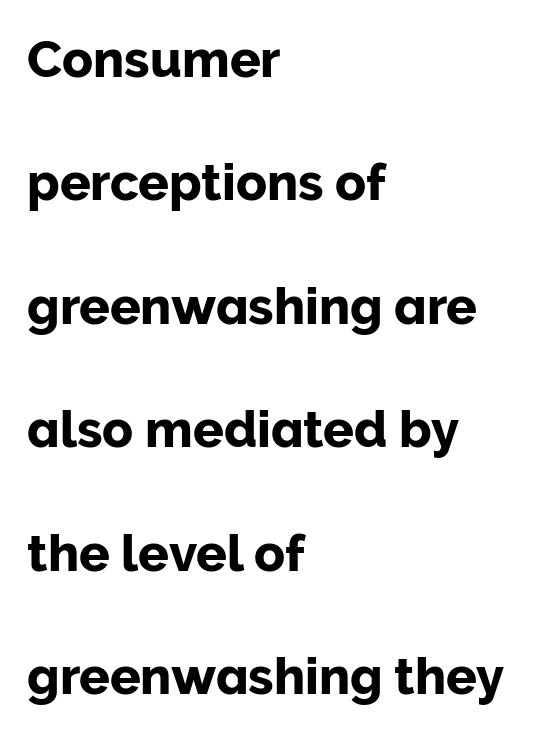
The baseline area is clear. The font's upright variant was chosen for this text. Serif or sans? Sans — the stroke terminals are bare. You could call the tracking neutral — neither tight nor loose. Compared with a centered layout, this one pins lines to the left instead. Reading down the column, the eye jumps a long way to each next line.
